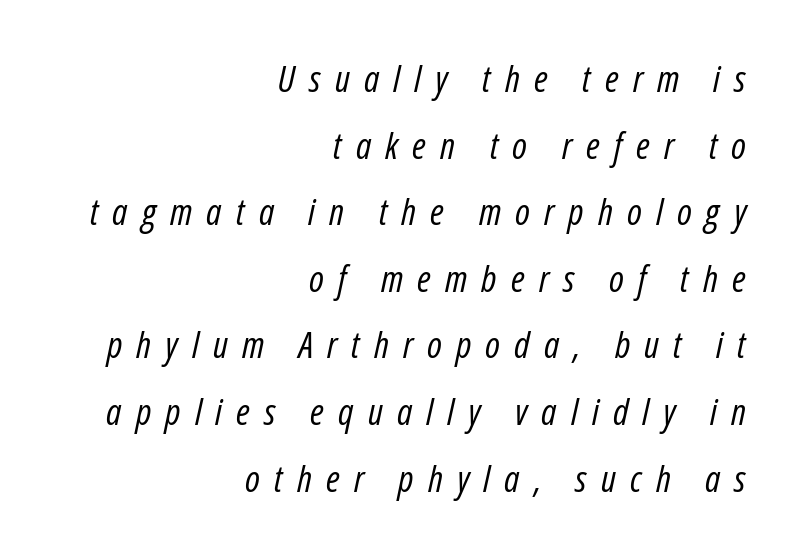
The letterforms stand isolated, each surrounded by extra space. The string is rendered with underlining switched off. Horizontally, the lines are justified to the trailing edge only. These lines are rendered in a variable-pitch font. Weight: in the light-to-regular range.
